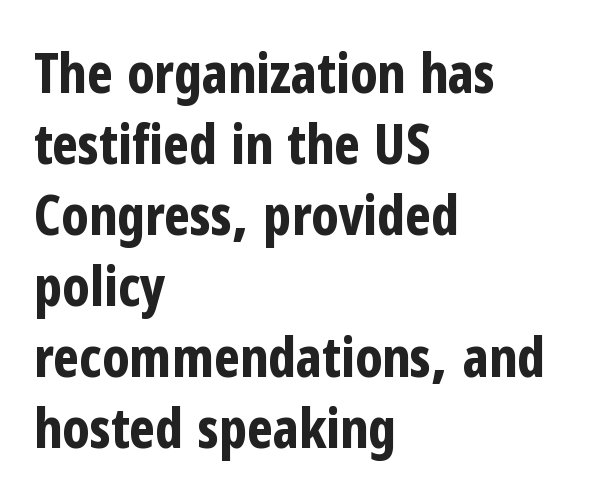
Q: Is the text bold? A: Yes.
Q: Is the text italic (slanted)? A: No, it is upright.
Q: Is the typeface a serif or a sans-serif typeface? A: Sans-serif.
Q: Is the text underlined? A: No.
Q: How is the paragraph aligned? A: Left-aligned.
Q: Is the spacing between letters normal or unusually wide? A: Normal.
Q: Is the spacing between lines tight, normal or loose? A: Normal.
Q: Width (condensed, normal, or wide)? A: Condensed.
Q: Stroke contrast? A: Low.
Q: x-height? A: Medium.
Q: Monospaced? A: No.
